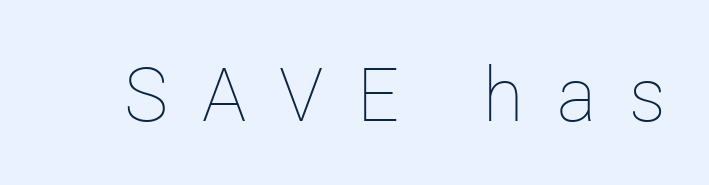
{"italic": "no", "bold": "no", "weight": "thin", "width": "normal", "stroke_contrast": "low", "x_height": "medium", "monospaced": "no", "underline": "no", "letter_spacing": "wide", "letter_spacing_em": 0.45, "glyph_px": 74}
